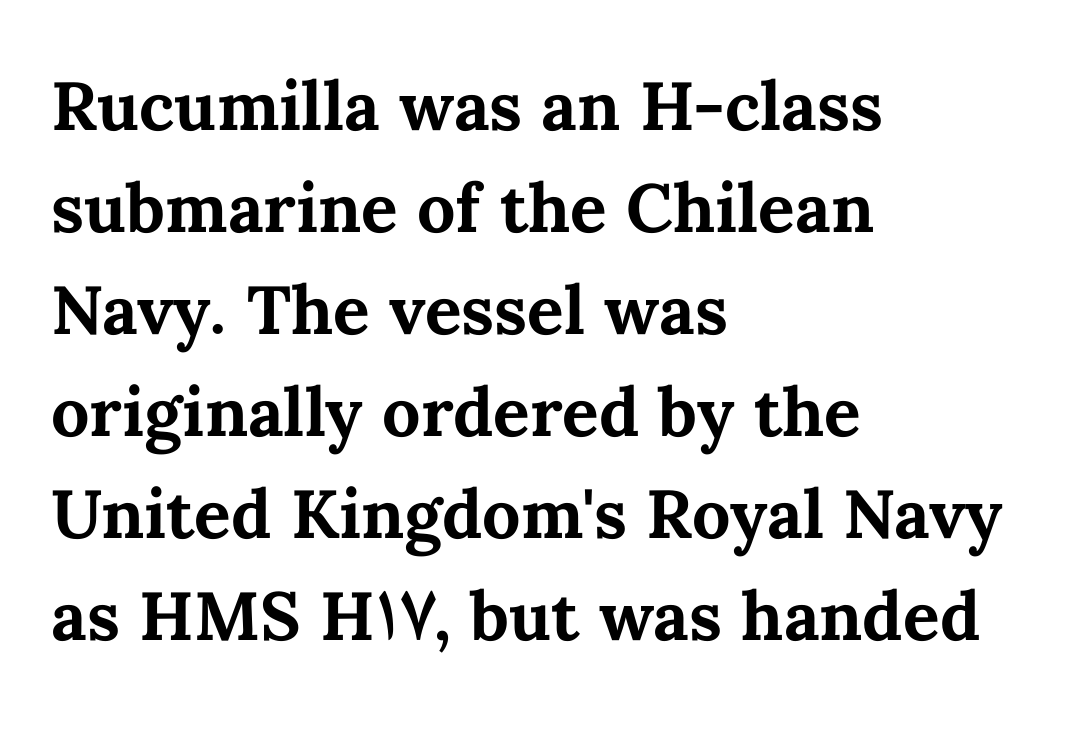
{"italic": "no", "bold": "yes", "weight": "bold", "width": "normal", "stroke_contrast": "medium", "x_height": "medium", "monospaced": "no", "underline": "no", "align": "left", "line_spacing": "normal", "line_spacing_ratio": 1.5, "letter_spacing": "normal", "letter_spacing_em": 0.0, "glyph_px": 68}
